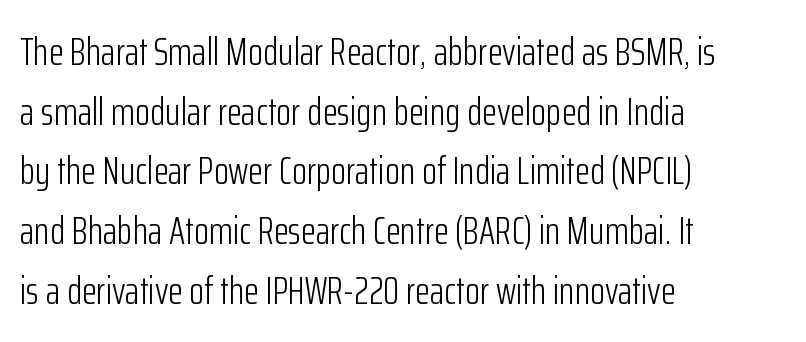
The typeface chosen for these lines omits serifs. Line spacing here is normal. You could call the tracking neutral — neither tight nor loose. The letters stand upright; this is a roman face. Left-aligned paragraph, ragged on the right.
